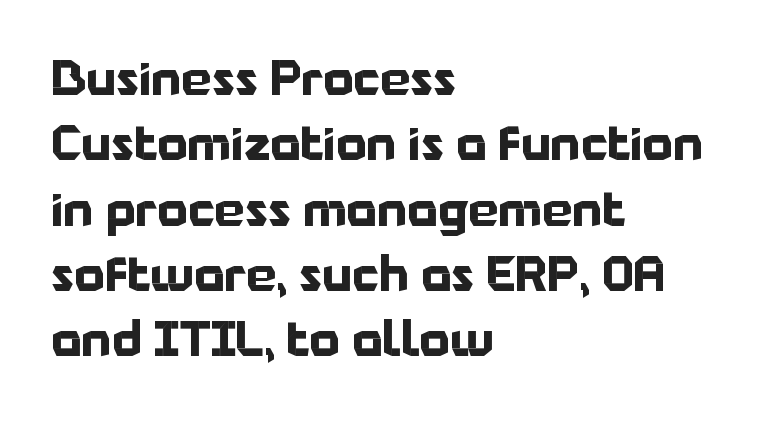
This sample has the flowing, uneven cadence of proportional lettering. Look at the stroke-to-counter ratio: heavy, a bold. A student would call this left alignment; a typographer would say flush left, rag right. Stroke terminals: plain, sans-serif. Compared with typical body copy, the letter spacing here is the same. The axis of the letterforms is exactly vertical.
